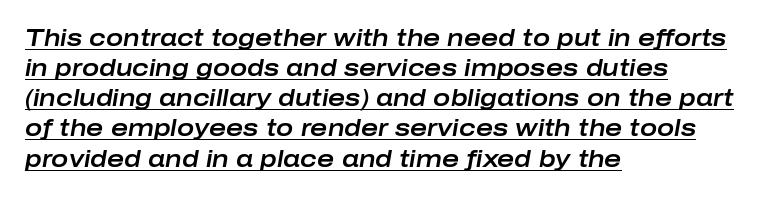
{"italic": "yes", "lean": "right", "slant_degrees": 10, "underline": "yes", "align": "left", "line_spacing": "normal", "line_spacing_ratio": 1.31, "letter_spacing": "normal", "letter_spacing_em": 0.0, "glyph_px": 23}
